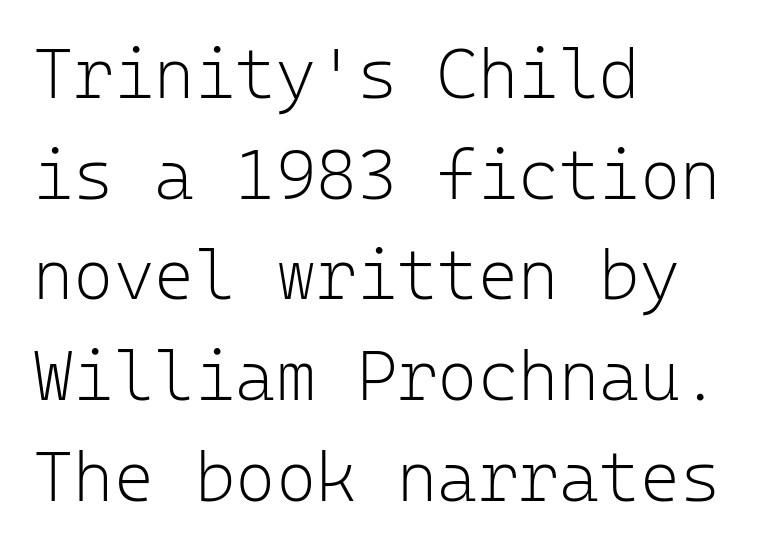
Q: Is the text bold? A: No.
Q: Is the text italic (slanted)? A: No, it is upright.
Q: Is the typeface a serif or a sans-serif typeface? A: Sans-serif.
Q: Is the text underlined? A: No.
Q: How is the paragraph aligned? A: Left-aligned.
Q: Is the spacing between letters normal or unusually wide? A: Normal.
Q: Is the spacing between lines tight, normal or loose? A: Normal.
Q: Width (condensed, normal, or wide)? A: Normal.
Q: Stroke contrast? A: Low.
Q: x-height? A: Medium.
Q: Monospaced? A: Yes.
